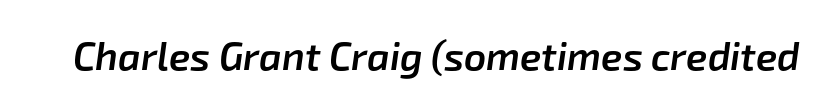
{"italic": "yes", "lean": "right", "slant_degrees": 8, "bold": "semi", "weight": "semibold", "width": "normal", "stroke_contrast": "low", "x_height": "medium", "monospaced": "no", "underline": "no", "letter_spacing": "normal", "letter_spacing_em": 0.0, "glyph_px": 39}
